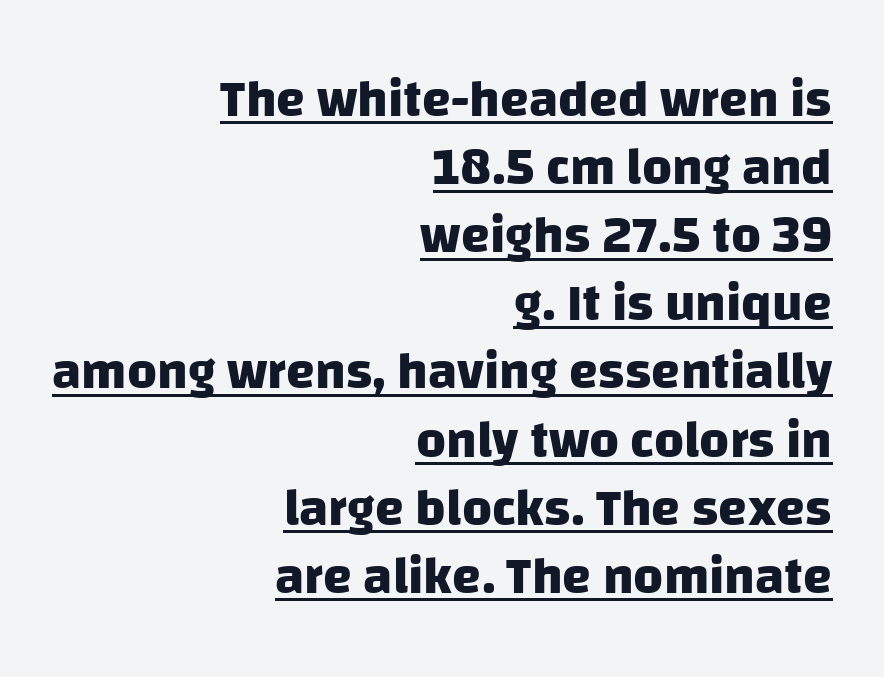
The type family on display is of the sans-serif kind. Inter-character spacing is left at the font's built-in metrics. A typesetter would call this proportional, since set widths differ per character. The lettering is marked with a stroke running underneath it. Does the weight exceed regular? Yes, all the way to bold. Regarding leading, the lines here are spaced in the standard way.
